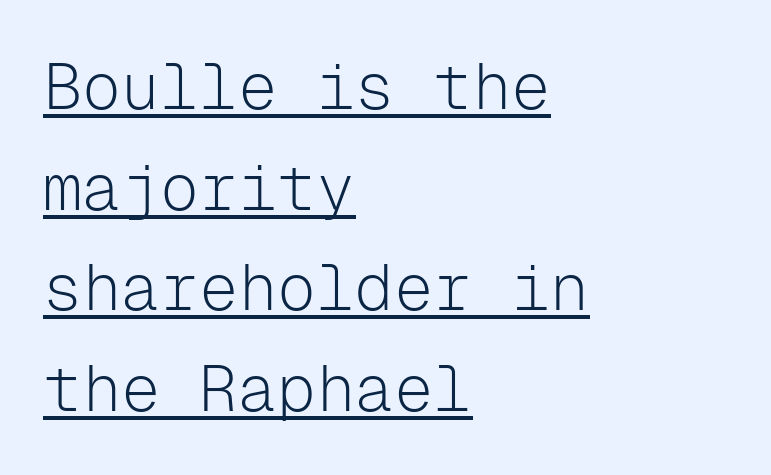
The image shows 65 px light sans-serif type, upright, monospaced; set left-aligned, normal line spacing (1.55x), normal letter spacing, underlined; low stroke contrast and a medium x-height.
